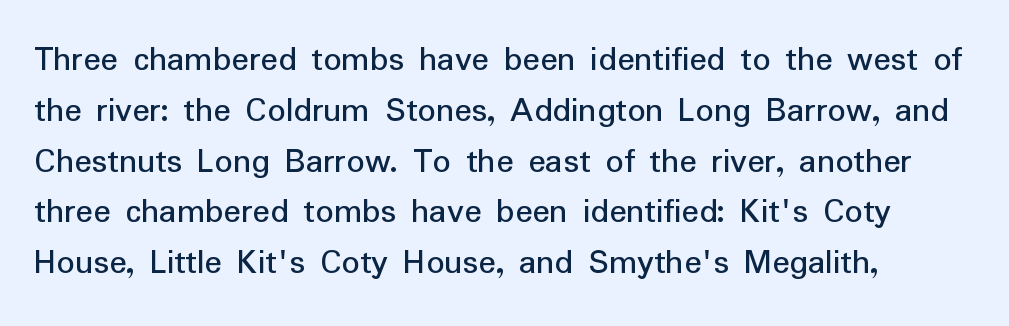
Q: Is the text italic (slanted)? A: No, it is upright.
Q: Is the typeface a serif or a sans-serif typeface? A: Sans-serif.
Q: Is the text underlined? A: No.
Q: How is the paragraph aligned? A: Left-aligned.
Q: Is the spacing between letters normal or unusually wide? A: Normal.
Q: Is the spacing between lines tight, normal or loose? A: Normal.
Q: Width (condensed, normal, or wide)? A: Normal.
Q: Stroke contrast? A: Low.
Q: x-height? A: Medium.
Q: Monospaced? A: No.
